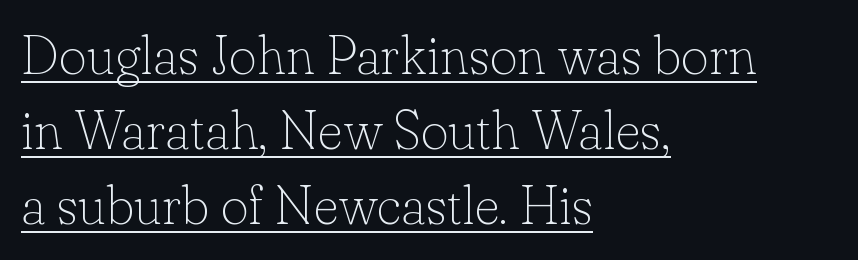
Q: Is the text bold? A: No.
Q: Is the text italic (slanted)? A: No, it is upright.
Q: Is the typeface a serif or a sans-serif typeface? A: Serif.
Q: Is the text underlined? A: Yes.
Q: How is the paragraph aligned? A: Left-aligned.
Q: Is the spacing between letters normal or unusually wide? A: Normal.
Q: Is the spacing between lines tight, normal or loose? A: Normal.
Q: Width (condensed, normal, or wide)? A: Normal.
Q: Stroke contrast? A: Low.
Q: x-height? A: Small.
Q: Monospaced? A: No.
